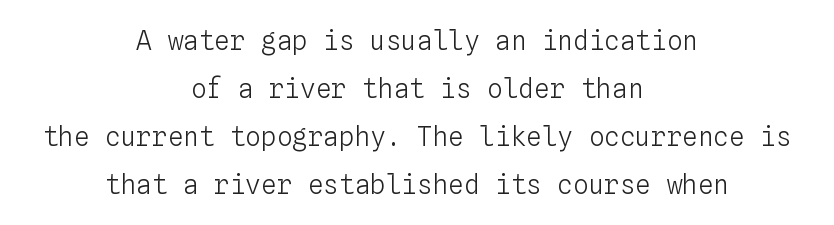
Every row of glyphs is offset so its center matches the block's center. Spacing between characters is what you'd get straight out of the box. Style check: upright. Plain, unruled lines of type. Unbolded letterforms with no extra heft.
